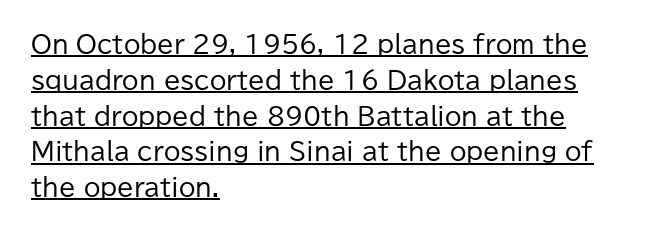
The image shows 24 px text type, upright; set left-aligned, normal line spacing (1.49x), normal letter spacing, underlined.
